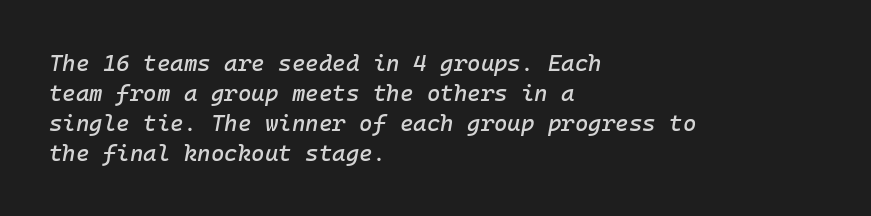
Q: Is the text italic (slanted)? A: Yes, it leans right by about 10 degrees.
Q: Is the text underlined? A: No.
Q: How is the paragraph aligned? A: Left-aligned.
Q: Is the spacing between letters normal or unusually wide? A: Normal.
Q: Is the spacing between lines tight, normal or loose? A: Normal.
